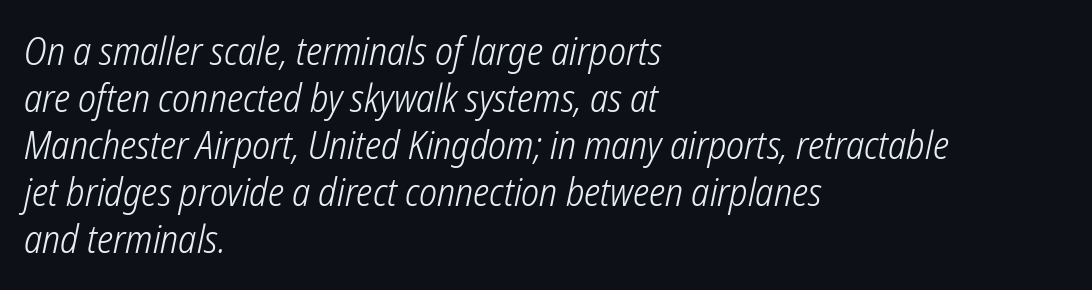
Q: Is the text bold? A: No.
Q: Is the typeface a serif or a sans-serif typeface? A: Sans-serif.
Q: Is the text underlined? A: No.
Q: How is the paragraph aligned? A: Left-aligned.
Q: Is the spacing between letters normal or unusually wide? A: Normal.
Q: Width (condensed, normal, or wide)? A: Condensed.
Q: Stroke contrast? A: Low.
Q: x-height? A: Medium.
Q: Monospaced? A: No.
